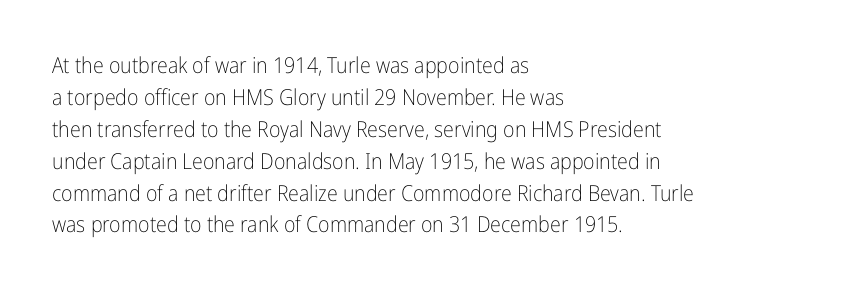
This sample uses an upright cut, with every glyph sitting square on the baseline. Check the space under the baseline: it is left empty. These lines are set flush left with a ragged right edge. Weight: not bold — regular or lighter.
